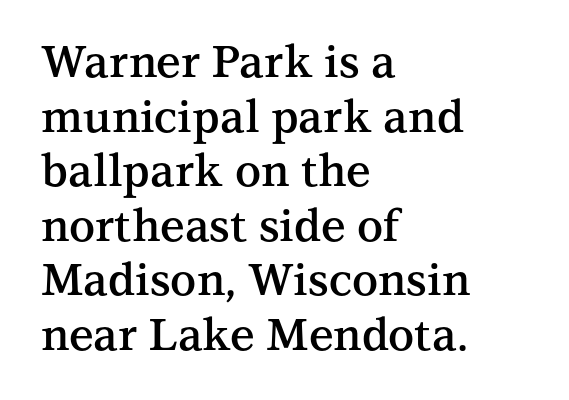
Every stem runs plumb, perpendicular to the baseline. You could call the tracking neutral — neither tight nor loose. A typesetter would call this proportional, since set widths differ per character. Beneath every word, the page is bare. Alignment: flush left.
